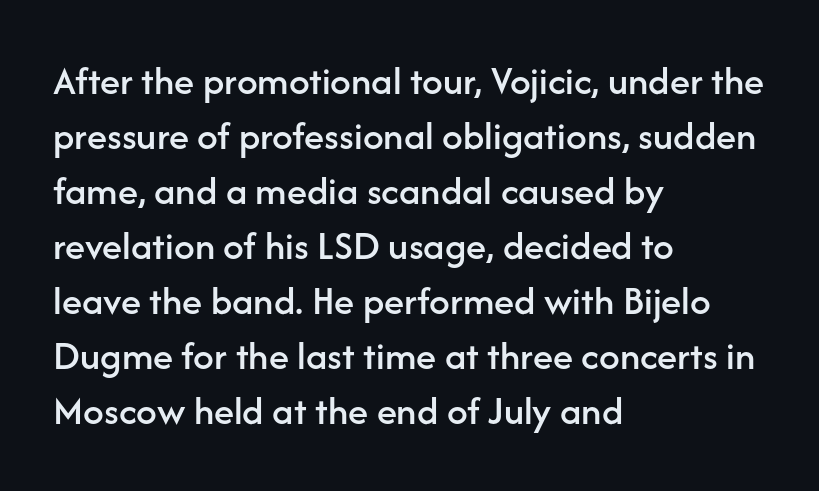
Q: Is the text italic (slanted)? A: No, it is upright.
Q: Is the typeface a serif or a sans-serif typeface? A: Sans-serif.
Q: Is the text underlined? A: No.
Q: How is the paragraph aligned? A: Left-aligned.
Q: Is the spacing between letters normal or unusually wide? A: Normal.
Q: Is the spacing between lines tight, normal or loose? A: Normal.
Q: Width (condensed, normal, or wide)? A: Normal.
Q: Stroke contrast? A: Low.
Q: x-height? A: Medium.
Q: Monospaced? A: No.
